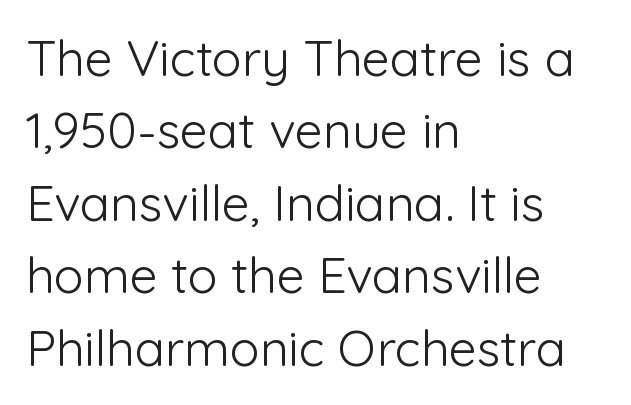
{"serif": "no", "italic": "no", "bold": "no", "weight": "light", "width": "normal", "stroke_contrast": "low", "x_height": "medium", "monospaced": "no", "underline": "no", "align": "left", "line_spacing": "normal", "line_spacing_ratio": 1.45, "letter_spacing": "normal", "letter_spacing_em": 0.0, "glyph_px": 50}
